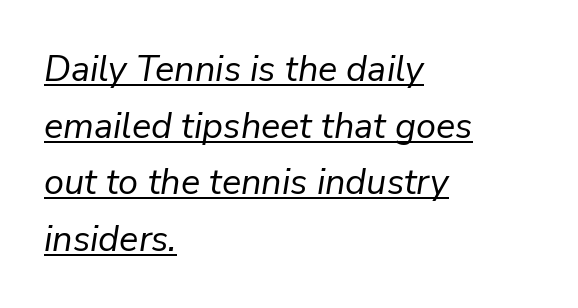
Q: Is the text bold? A: No.
Q: Is the text italic (slanted)? A: Yes, it leans right by about 9 degrees.
Q: Is the text underlined? A: Yes.
Q: How is the paragraph aligned? A: Left-aligned.
Q: Is the spacing between letters normal or unusually wide? A: Normal.
Q: Is the spacing between lines tight, normal or loose? A: Normal.
Q: Width (condensed, normal, or wide)? A: Normal.
Q: Stroke contrast? A: Low.
Q: x-height? A: Medium.
Q: Monospaced? A: No.
